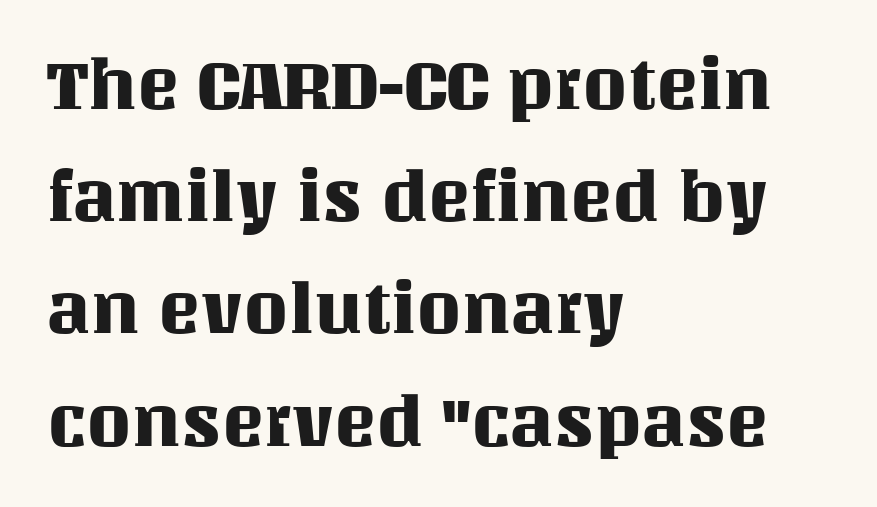
{"italic": "no", "width": "normal", "stroke_contrast": "medium", "x_height": "large", "monospaced": "no", "underline": "no", "align": "left", "line_spacing": "normal", "line_spacing_ratio": 1.58, "letter_spacing": "normal", "letter_spacing_em": 0.0, "glyph_px": 71}
